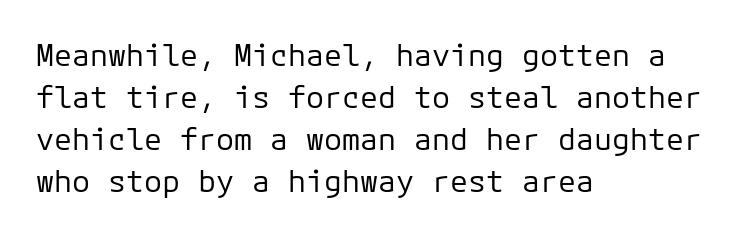
Q: Is the text bold? A: No.
Q: Is the text italic (slanted)? A: No, it is upright.
Q: Is the typeface a serif or a sans-serif typeface? A: Sans-serif.
Q: Is the text underlined? A: No.
Q: How is the paragraph aligned? A: Left-aligned.
Q: Is the spacing between letters normal or unusually wide? A: Normal.
Q: Is the spacing between lines tight, normal or loose? A: Normal.
Q: Width (condensed, normal, or wide)? A: Normal.
Q: Stroke contrast? A: Low.
Q: x-height? A: Medium.
